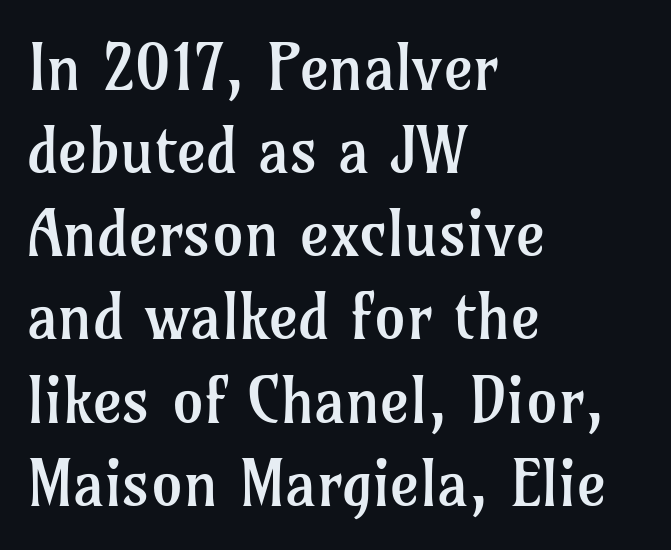
This sample has the flowing, uneven cadence of proportional lettering. Rows of type keep a routine distance in the vertical direction. Classification — serif. Underlining? Definitely not there. The gaps between neighbouring characters are ordinary and unremarkable.
